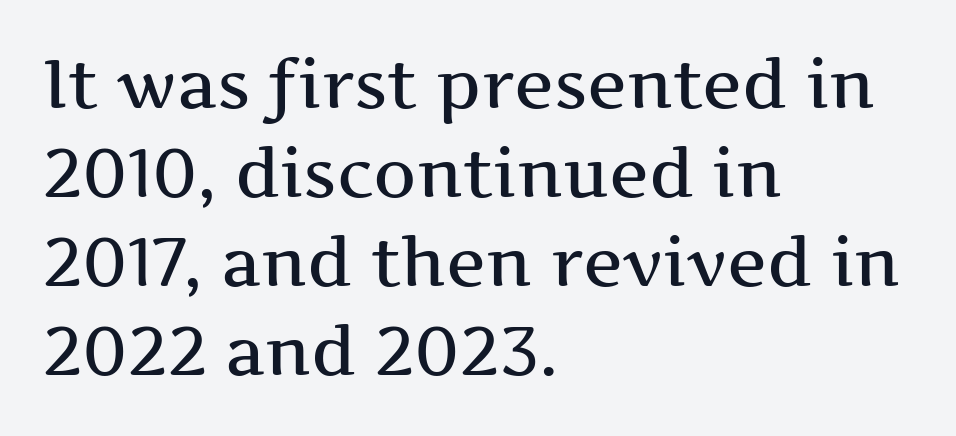
Q: Is the text italic (slanted)? A: No, it is upright.
Q: Is the typeface a serif or a sans-serif typeface? A: Serif.
Q: Is the text underlined? A: No.
Q: How is the paragraph aligned? A: Left-aligned.
Q: Is the spacing between letters normal or unusually wide? A: Normal.
Q: Is the spacing between lines tight, normal or loose? A: Normal.
Q: Width (condensed, normal, or wide)? A: Wide.
Q: Stroke contrast? A: Medium.
Q: x-height? A: Medium.
Q: Monospaced? A: No.
